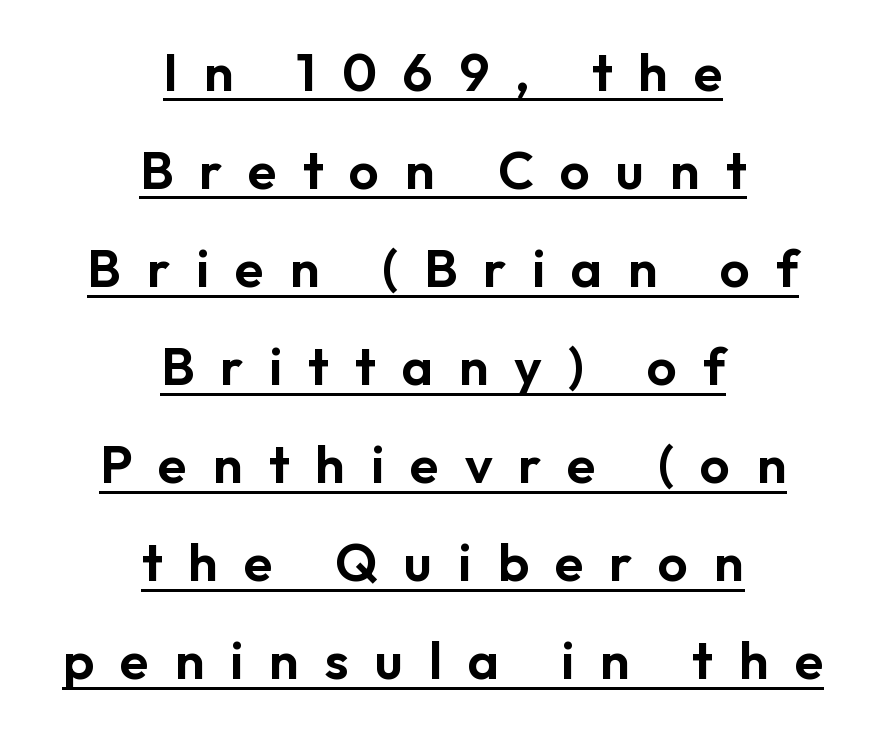
The image shows 53 px sans-serif type, upright; set centered, line spacing 1.85x, unusually wide letter spacing (+0.49 em), underlined; low stroke contrast and a medium x-height.
